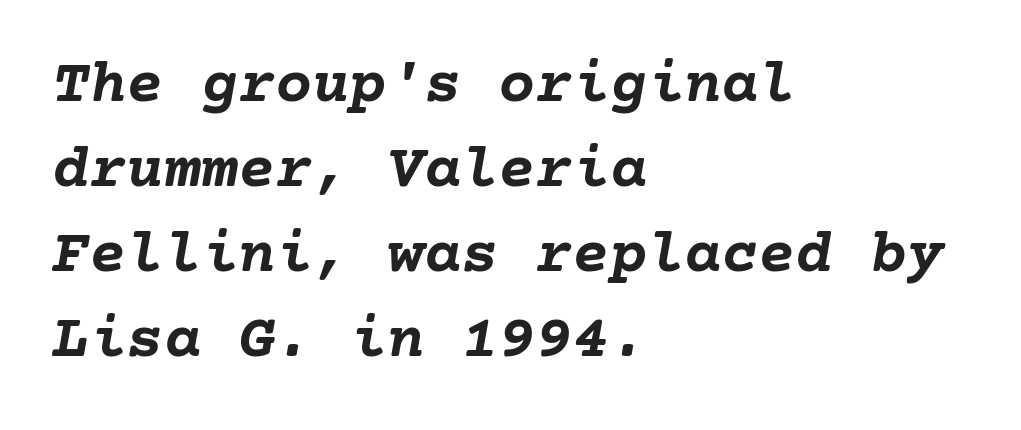
A dark, heavy texture on the line: the type is bold. Students, note that the glyphs here touch the page at normal intervals. The passage shown is not underscored anywhere. Regular leading. The face used here has a pronounced slope to its letters.
